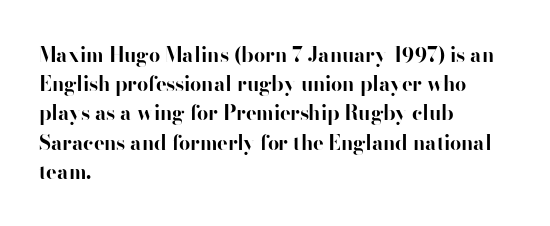
Q: Is the text bold? A: Yes.
Q: Is the text italic (slanted)? A: No, it is upright.
Q: Is the text underlined? A: No.
Q: How is the paragraph aligned? A: Left-aligned.
Q: Is the spacing between letters normal or unusually wide? A: Normal.
Q: Is the spacing between lines tight, normal or loose? A: Normal.
